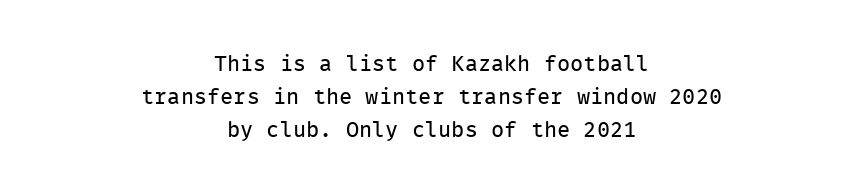
{"italic": "no", "bold": "no", "underline": "no", "align": "center", "line_spacing": "normal", "line_spacing_ratio": 1.5, "letter_spacing": "normal", "letter_spacing_em": 0.0, "glyph_px": 22}
